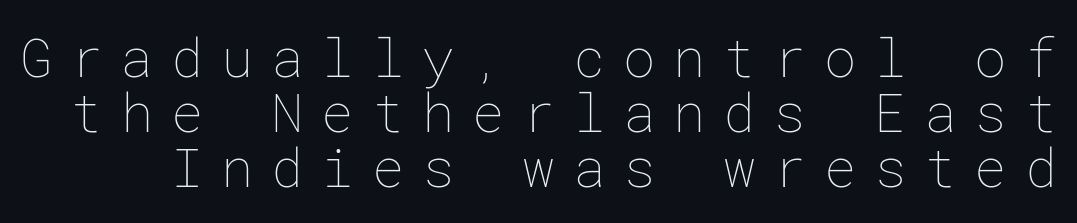
{"italic": "no", "bold": "no", "weight": "thin", "width": "normal", "stroke_contrast": "low", "x_height": "medium", "underline": "no", "line_spacing": "tight", "line_spacing_ratio": 1.02, "letter_spacing": "wide", "letter_spacing_em": 0.33, "glyph_px": 54}
